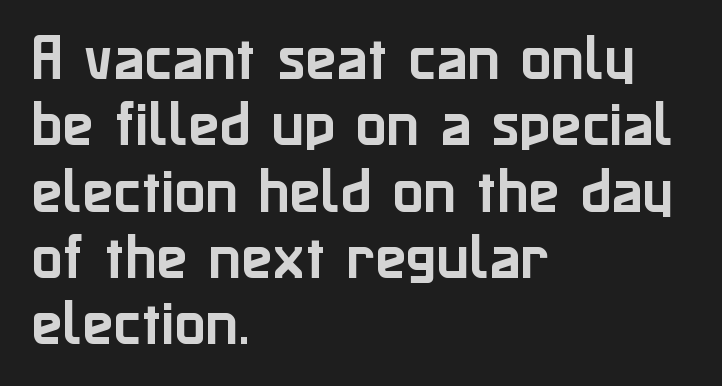
{"serif": "no", "italic": "no", "width": "normal", "stroke_contrast": "low", "x_height": "medium", "monospaced": "no", "underline": "no", "align": "left", "line_spacing": "normal", "line_spacing_ratio": 1.3, "letter_spacing": "normal", "letter_spacing_em": 0.0, "glyph_px": 51}
